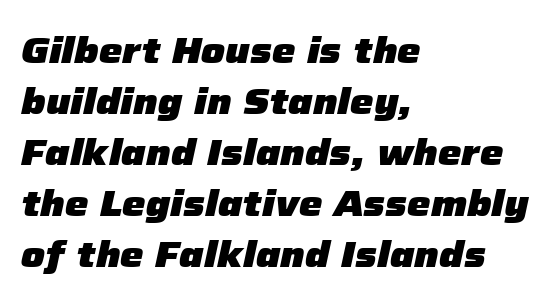
Is this a fixed-width face? No — the glyphs have proportional, varying widths. The strokes are fattened all the way to bold. One glance says typical: line gaps are just what's usual. How are the letters spaced? Ordinarily, with no added tracking.
